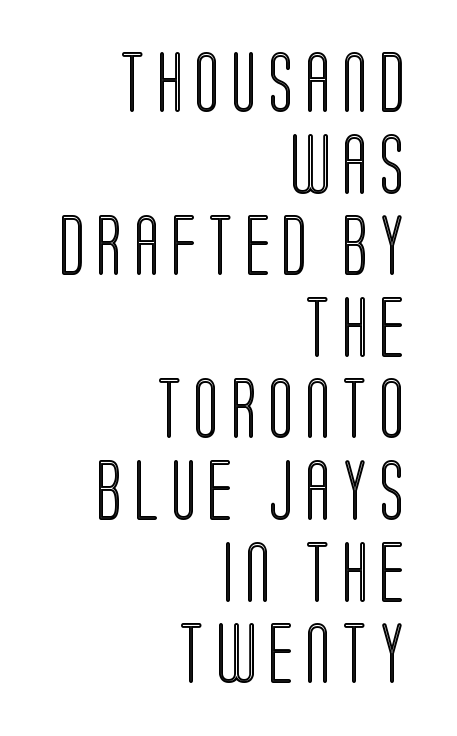
The image shows 60 px condensed type, upright; set right-aligned, normal line spacing (1.36x), not underlined; a large x-height.
